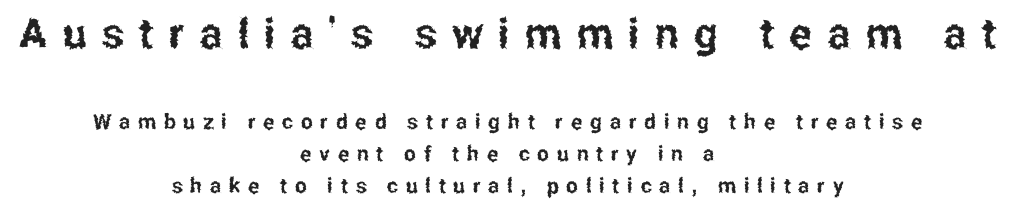
{"serif": "no", "italic": "no", "width": "condensed", "stroke_contrast": "low", "x_height": "medium", "monospaced": "no", "underline": "no", "align": "center", "line_spacing": "normal", "line_spacing_ratio": 1.52, "letter_spacing": "wide", "letter_spacing_em": 0.37, "larger_block": "first", "size_ratio": 2.0, "glyph_px": 42}
